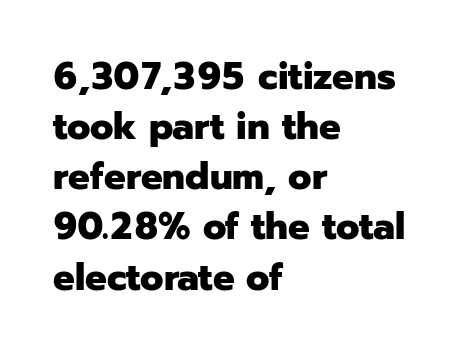
Q: Is the text bold? A: Yes.
Q: Is the text italic (slanted)? A: No, it is upright.
Q: Is the typeface a serif or a sans-serif typeface? A: Sans-serif.
Q: Is the text underlined? A: No.
Q: How is the paragraph aligned? A: Left-aligned.
Q: Is the spacing between letters normal or unusually wide? A: Normal.
Q: Is the spacing between lines tight, normal or loose? A: Normal.
Q: Width (condensed, normal, or wide)? A: Normal.
Q: Stroke contrast? A: Low.
Q: x-height? A: Medium.
Q: Monospaced? A: No.
